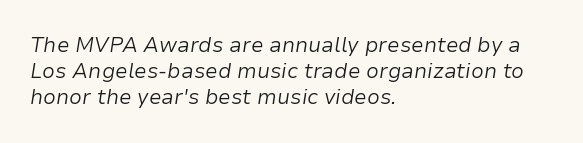
{"italic": "yes", "lean": "right", "slant_degrees": 9, "bold": "no", "underline": "no", "align": "left", "line_spacing_ratio": 1.24, "letter_spacing": "normal", "letter_spacing_em": 0.0, "glyph_px": 21}
